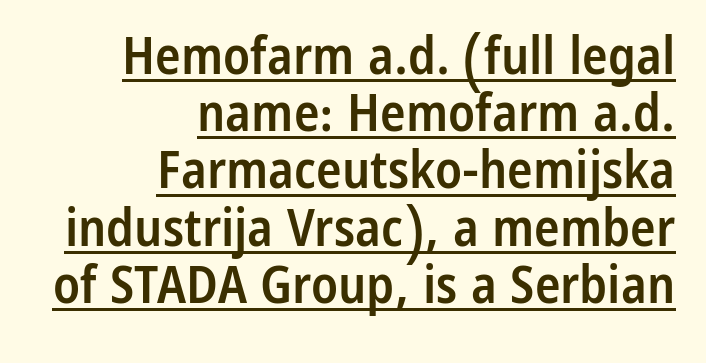
Emphasis is given by a line drawn under the lettering. If you measured baseline to baseline, you'd find a short distance. Spacing between characters is what you'd get straight out of the box. Rendered with straight, roman letterforms. Is the block centered? No — it sits flush against the right margin.
